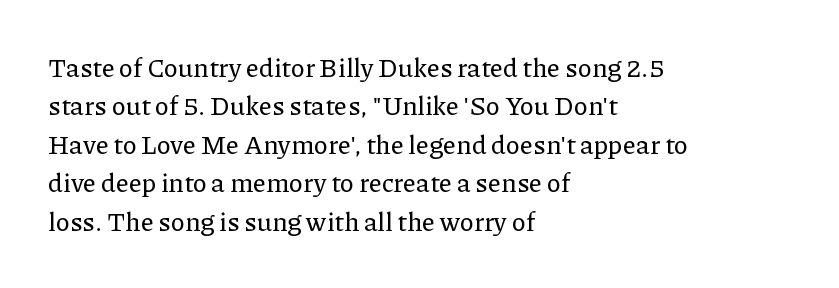
{"italic": "no", "underline": "no", "align": "left", "line_spacing": "normal", "line_spacing_ratio": 1.48, "letter_spacing": "normal", "letter_spacing_em": 0.0, "glyph_px": 26}
